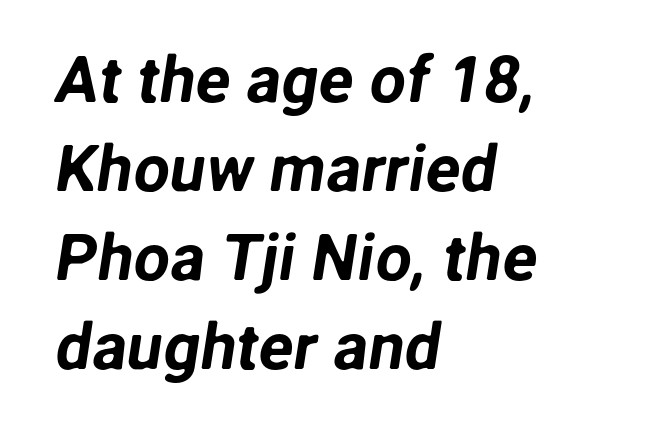
Q: Is the typeface a serif or a sans-serif typeface? A: Sans-serif.
Q: Is the text underlined? A: No.
Q: How is the paragraph aligned? A: Left-aligned.
Q: Is the spacing between letters normal or unusually wide? A: Normal.
Q: Is the spacing between lines tight, normal or loose? A: Normal.
Q: Width (condensed, normal, or wide)? A: Normal.
Q: Stroke contrast? A: Low.
Q: x-height? A: Medium.
Q: Monospaced? A: No.
